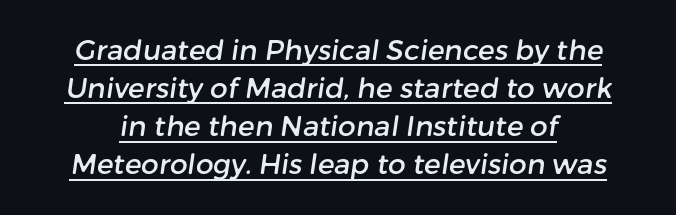
The leading is moderate, giving the passage an even texture. This sample carries an underscore along the baseline area. The face used here is proportionally spaced, like ordinary book or web type. Letter spacing: default.
